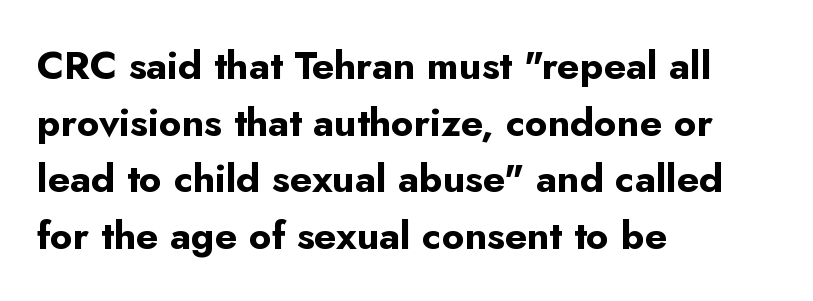
Q: Is the text bold? A: Yes.
Q: Is the text italic (slanted)? A: No, it is upright.
Q: Is the typeface a serif or a sans-serif typeface? A: Sans-serif.
Q: Is the text underlined? A: No.
Q: How is the paragraph aligned? A: Left-aligned.
Q: Is the spacing between letters normal or unusually wide? A: Normal.
Q: Is the spacing between lines tight, normal or loose? A: Normal.
Q: Width (condensed, normal, or wide)? A: Normal.
Q: Stroke contrast? A: Low.
Q: x-height? A: Small.
Q: Monospaced? A: No.
